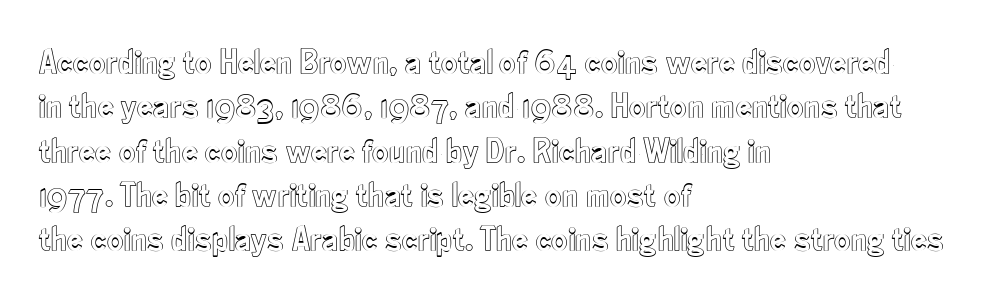
Standard letterfit; no display-style spreading of the glyphs. Varying glyph widths throughout — classic text-font behaviour. Descender tails drop into unmarked territory. This is the regular roman posture of the typeface. Horizontally, the lines are justified to the leading edge only.
